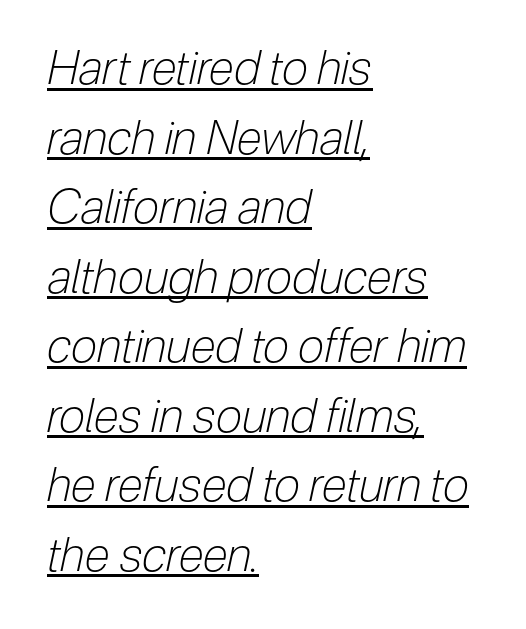
Q: Is the text bold? A: No.
Q: Is the text italic (slanted)? A: Yes, it leans right by about 12 degrees.
Q: Is the text underlined? A: Yes.
Q: How is the paragraph aligned? A: Left-aligned.
Q: Is the spacing between letters normal or unusually wide? A: Normal.
Q: Is the spacing between lines tight, normal or loose? A: Normal.
Q: Width (condensed, normal, or wide)? A: Condensed.
Q: Stroke contrast? A: Low.
Q: x-height? A: Medium.
Q: Monospaced? A: No.
